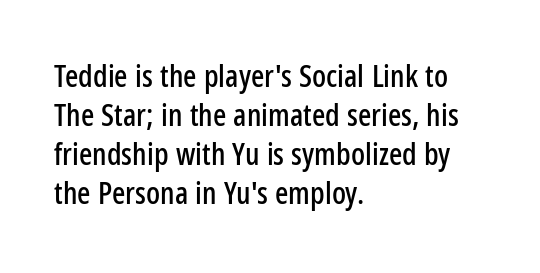
Q: Is the text italic (slanted)? A: No, it is upright.
Q: Is the typeface a serif or a sans-serif typeface? A: Sans-serif.
Q: Is the text underlined? A: No.
Q: How is the paragraph aligned? A: Left-aligned.
Q: Is the spacing between letters normal or unusually wide? A: Normal.
Q: Is the spacing between lines tight, normal or loose? A: Normal.
Q: Width (condensed, normal, or wide)? A: Condensed.
Q: Stroke contrast? A: Low.
Q: x-height? A: Medium.
Q: Monospaced? A: No.
